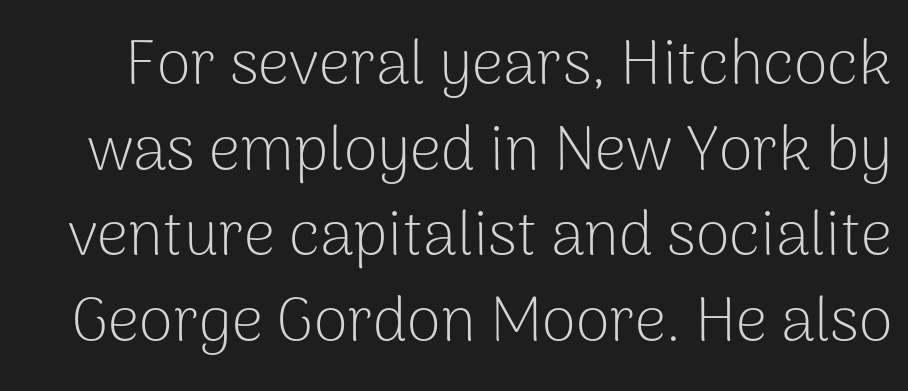
Q: Is the text bold? A: No.
Q: Is the text italic (slanted)? A: No, it is upright.
Q: Is the typeface a serif or a sans-serif typeface? A: Sans-serif.
Q: Is the text underlined? A: No.
Q: Is the spacing between letters normal or unusually wide? A: Normal.
Q: Is the spacing between lines tight, normal or loose? A: Normal.
Q: Width (condensed, normal, or wide)? A: Normal.
Q: Stroke contrast? A: Low.
Q: x-height? A: Medium.
Q: Monospaced? A: No.
